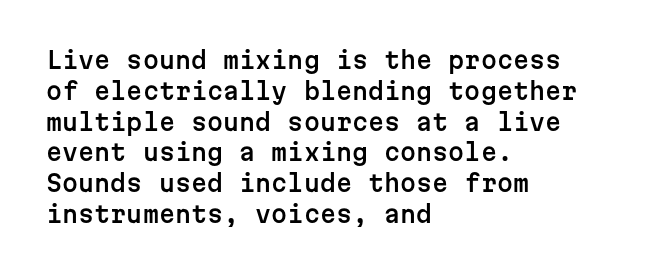
The image shows 23 px text type, upright; set left-aligned, normal line spacing (1.34x), normal letter spacing, not underlined.
